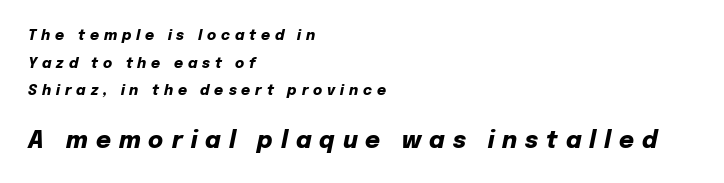
{"italic": "yes", "lean": "right", "slant_degrees": 12, "bold": "yes", "underline": "no", "align": "left", "line_spacing": "loose", "line_spacing_ratio": 1.97, "letter_spacing": "wide", "letter_spacing_em": 0.35, "larger_block": "second", "size_ratio": 1.64, "glyph_px": 23}
